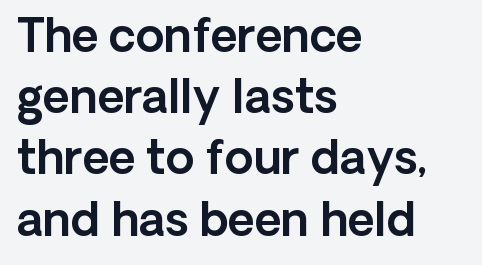
Lines of text with bare space underneath. Honestly, the letter spacing is just normal — you wouldn't notice it. These lines sit exactly where default settings would place them. Letterform terminals end flat and unadorned throughout the passage. Line starts are locked; line ends wander. Style check: upright.
